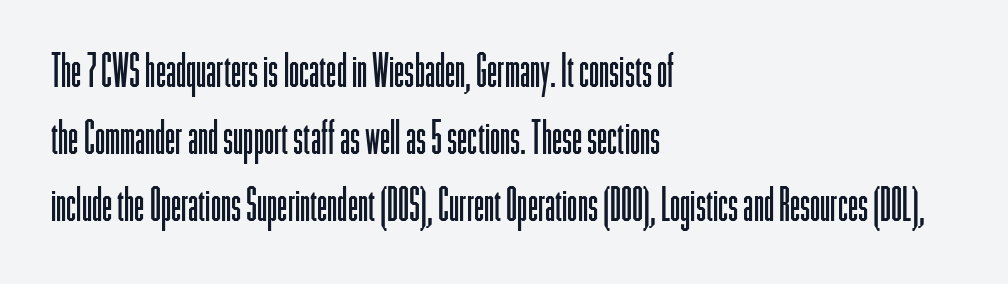
{"serif": "no", "italic": "no", "bold": "no", "weight": "light", "width": "condensed", "stroke_contrast": "low", "x_height": "medium", "monospaced": "no", "underline": "no", "align": "left", "line_spacing": "normal", "line_spacing_ratio": 1.46, "letter_spacing": "normal", "letter_spacing_em": 0.0, "glyph_px": 46}
